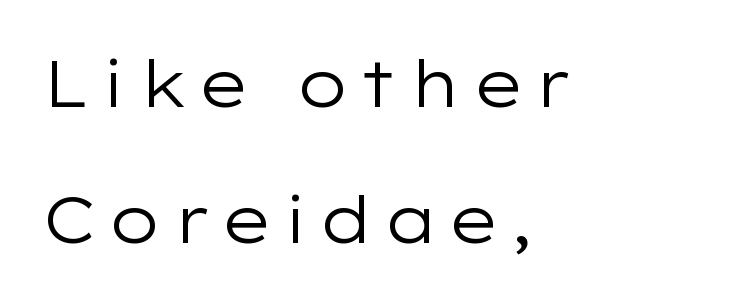
The image shows 65 px regular-weight, wide sans-serif type, upright; set left-aligned, loose line spacing (2.09x), not underlined; low stroke contrast and a medium x-height.
